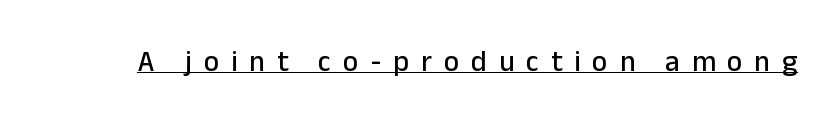
{"serif": "no", "italic": "no", "width": "normal", "stroke_contrast": "low", "x_height": "medium", "monospaced": "no", "underline": "yes", "letter_spacing": "wide", "letter_spacing_em": 0.41, "glyph_px": 29}
